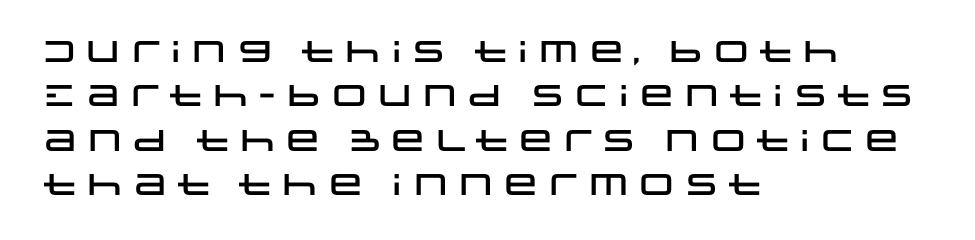
A clean baseline with only descenders dipping below it. Nothing sits at the stroke ends, so this counts as sans-serif. Characters remain perfectly vertical along every line. The horizontal fit of the characters is conventional and even. Every row of glyphs begins at an identical x-position on the left. This sample has the flowing, uneven cadence of proportional lettering.
